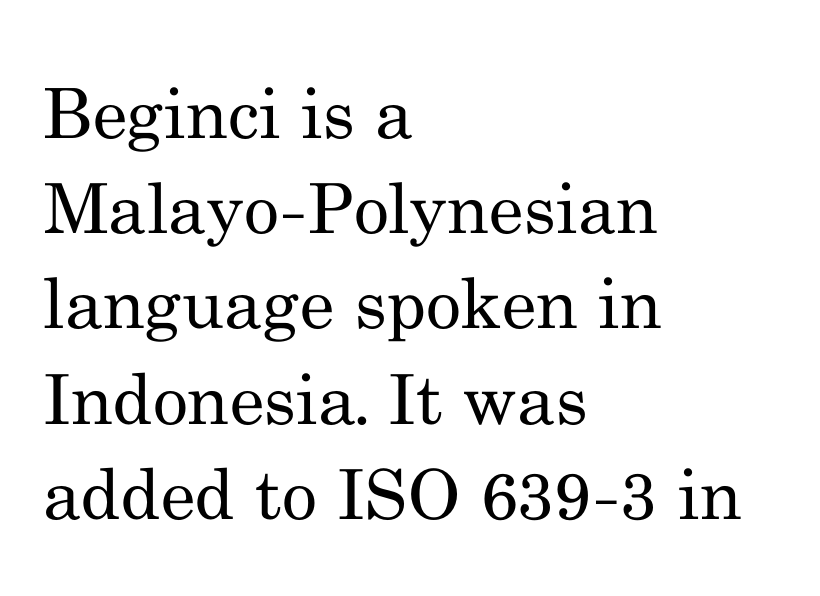
The axis of the letterforms is exactly vertical. A bare baseline throughout the passage. The line texture is even and compact thanks to regular tracking. Font category for this specimen: serif.
